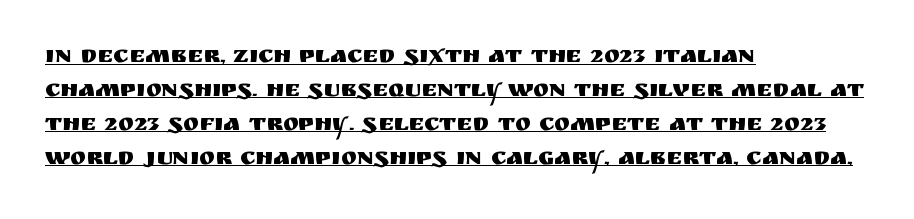
{"italic": "no", "underline": "yes", "align": "left", "line_spacing": "normal", "line_spacing_ratio": 1.41, "letter_spacing": "normal", "letter_spacing_em": 0.0, "glyph_px": 24}
